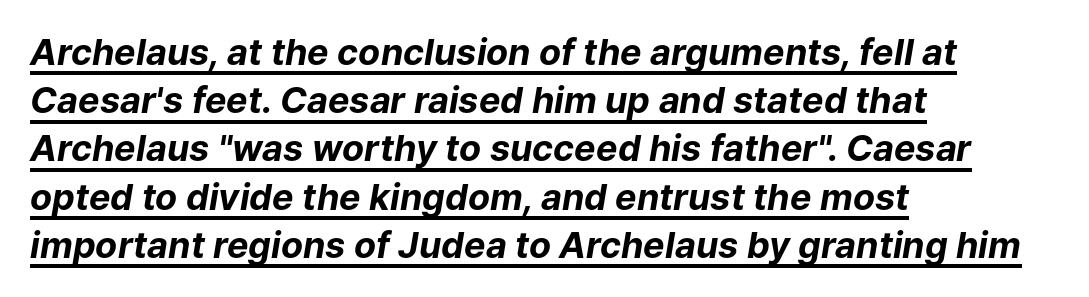
The image shows 36 px bold type, italic (leaning right); set left-aligned, normal line spacing (1.34x), normal letter spacing, underlined; low stroke contrast and a medium x-height.
